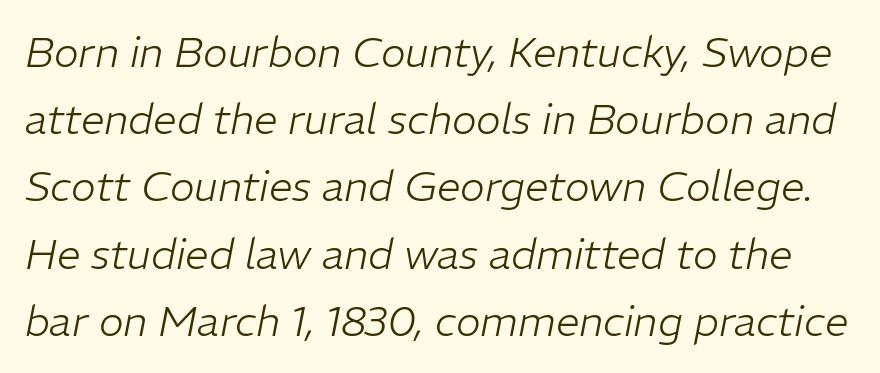
{"italic": "yes", "lean": "right", "slant_degrees": 11, "bold": "no", "weight": "light", "width": "normal", "stroke_contrast": "low", "x_height": "medium", "monospaced": "no", "underline": "no", "line_spacing": "normal", "line_spacing_ratio": 1.6, "letter_spacing": "normal", "letter_spacing_em": 0.0, "glyph_px": 42}
